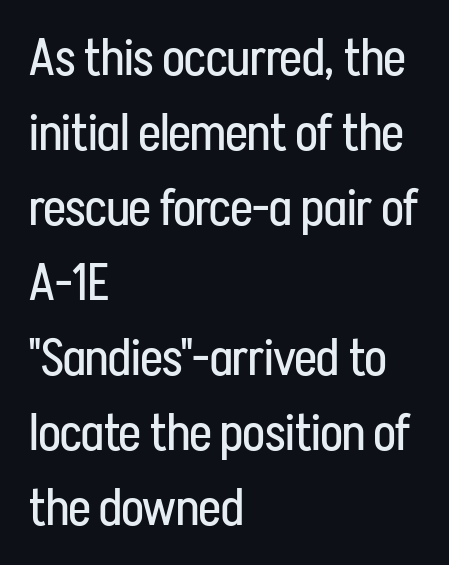
Q: Is the text bold? A: No.
Q: Is the text italic (slanted)? A: No, it is upright.
Q: Is the typeface a serif or a sans-serif typeface? A: Sans-serif.
Q: Is the text underlined? A: No.
Q: How is the paragraph aligned? A: Left-aligned.
Q: Is the spacing between letters normal or unusually wide? A: Normal.
Q: Is the spacing between lines tight, normal or loose? A: Normal.
Q: Width (condensed, normal, or wide)? A: Condensed.
Q: Stroke contrast? A: Low.
Q: x-height? A: Medium.
Q: Monospaced? A: No.
